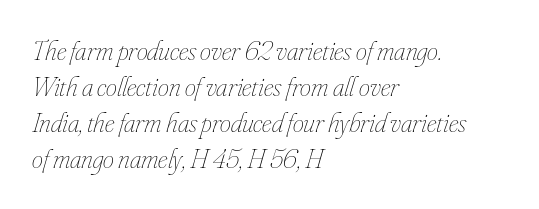
Q: Is the text bold? A: No.
Q: Is the text italic (slanted)? A: Yes, it leans right by about 16 degrees.
Q: Is the text underlined? A: No.
Q: How is the paragraph aligned? A: Left-aligned.
Q: Is the spacing between letters normal or unusually wide? A: Normal.
Q: Is the spacing between lines tight, normal or loose? A: Normal.
Q: Width (condensed, normal, or wide)? A: Condensed.
Q: Stroke contrast? A: Low.
Q: x-height? A: Small.
Q: Monospaced? A: No.
